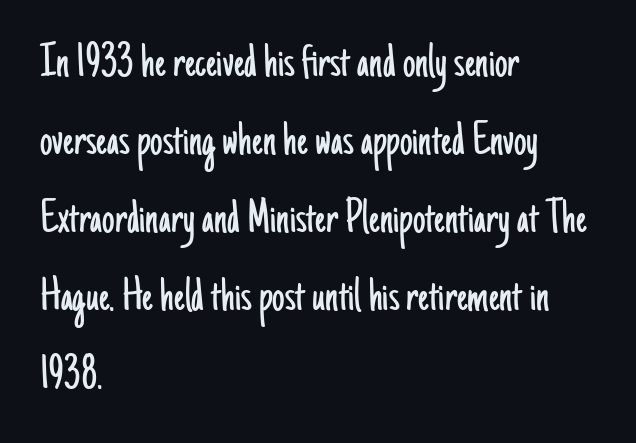
The image shows 50 px light, condensed sans-serif type, upright; set left-aligned, normal line spacing (1.56x), normal letter spacing, not underlined; low stroke contrast and a small x-height.
